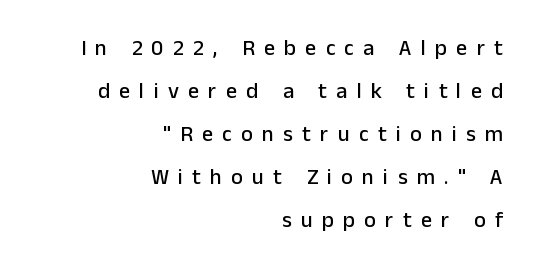
The image shows 22 px text type, upright; set right-aligned, loose line spacing (1.95x), unusually wide letter spacing (+0.42 em), not underlined.
